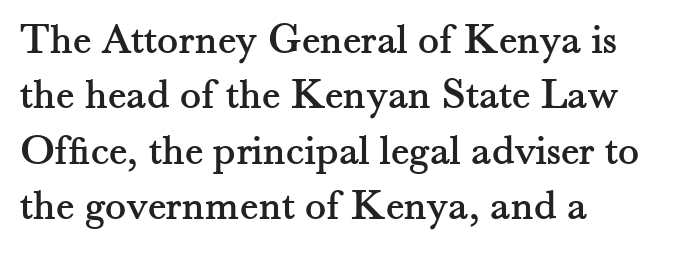
Q: Is the text italic (slanted)? A: No, it is upright.
Q: Is the typeface a serif or a sans-serif typeface? A: Serif.
Q: Is the text underlined? A: No.
Q: How is the paragraph aligned? A: Left-aligned.
Q: Is the spacing between letters normal or unusually wide? A: Normal.
Q: Is the spacing between lines tight, normal or loose? A: Normal.
Q: Width (condensed, normal, or wide)? A: Normal.
Q: Stroke contrast? A: Medium.
Q: x-height? A: Small.
Q: Monospaced? A: No.
